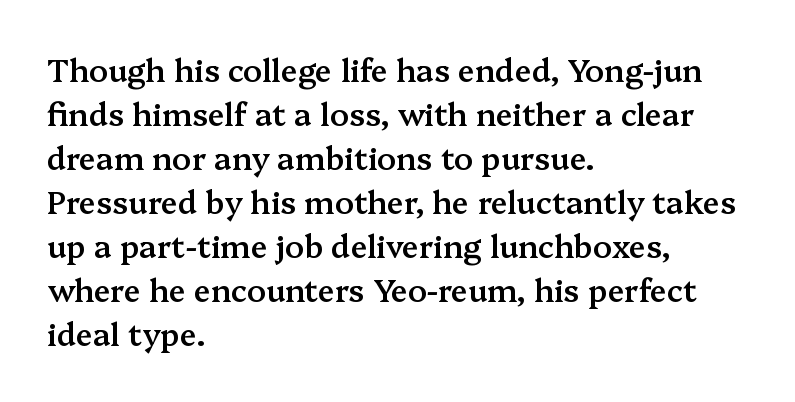
The rendering uses natural spacing where letterforms have individual widths. Each glyph is drawn with semibold strokes, heavier than normal yet not fully bold. The lettering stays uniformly vertical, giving the passage a roman look. Compared with typical body copy, the letter spacing here is the same. Words float on clear page, feet unadorned. Leading matches the norm, producing a regular column.
